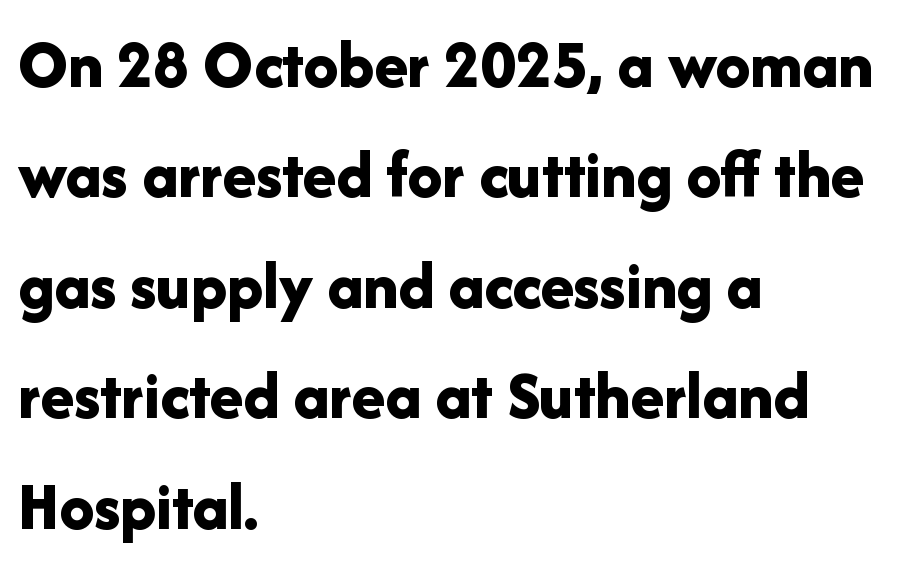
The image shows 69 px bold sans-serif type, upright; set left-aligned, normal line spacing (1.6x), normal letter spacing, not underlined; low stroke contrast and a medium x-height.
